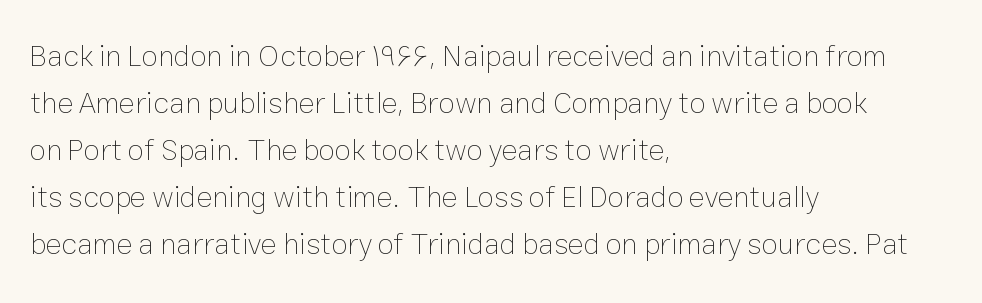
Q: Is the text bold? A: No.
Q: Is the text italic (slanted)? A: No, it is upright.
Q: Is the text underlined? A: No.
Q: How is the paragraph aligned? A: Left-aligned.
Q: Is the spacing between letters normal or unusually wide? A: Normal.
Q: Is the spacing between lines tight, normal or loose? A: Normal.
Q: Width (condensed, normal, or wide)? A: Normal.
Q: Stroke contrast? A: Low.
Q: x-height? A: Medium.
Q: Monospaced? A: No.
